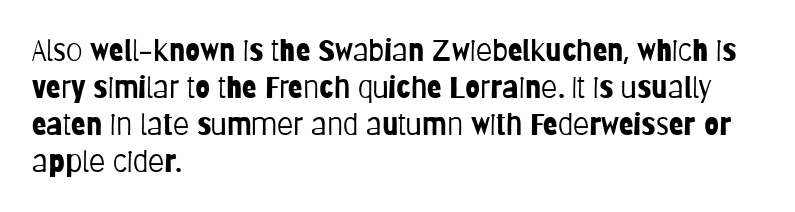
The image shows 30 px light, condensed sans-serif type, upright; set left-aligned, line spacing 1.23x, normal letter spacing, not underlined; low stroke contrast and a large x-height.
